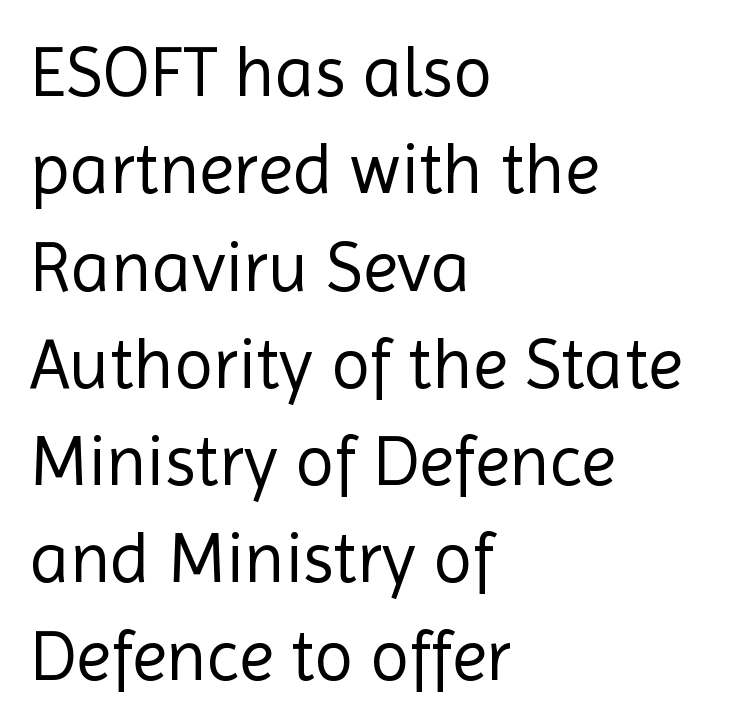
{"serif": "no", "italic": "no", "bold": "no", "weight": "regular", "width": "normal", "x_height": "medium", "monospaced": "no", "underline": "no", "align": "left", "line_spacing": "normal", "line_spacing_ratio": 1.37, "letter_spacing": "normal", "letter_spacing_em": 0.0, "glyph_px": 71}
